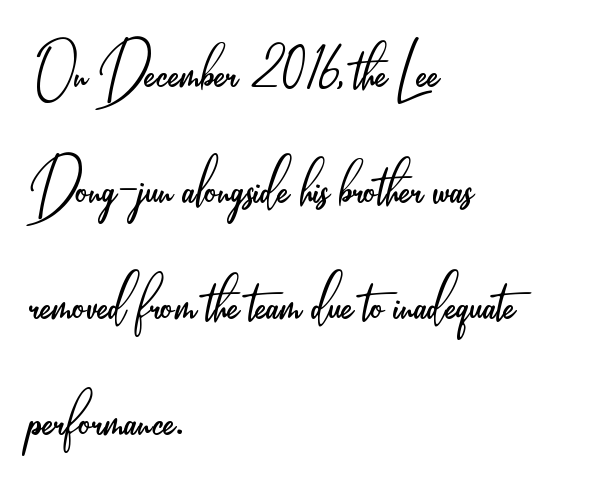
{"serif": "no", "bold": "no", "weight": "light", "width": "condensed", "stroke_contrast": "low", "x_height": "small", "monospaced": "no", "underline": "no", "align": "left", "line_spacing": "normal", "line_spacing_ratio": 1.47, "letter_spacing": "normal", "letter_spacing_em": 0.0, "glyph_px": 79}
